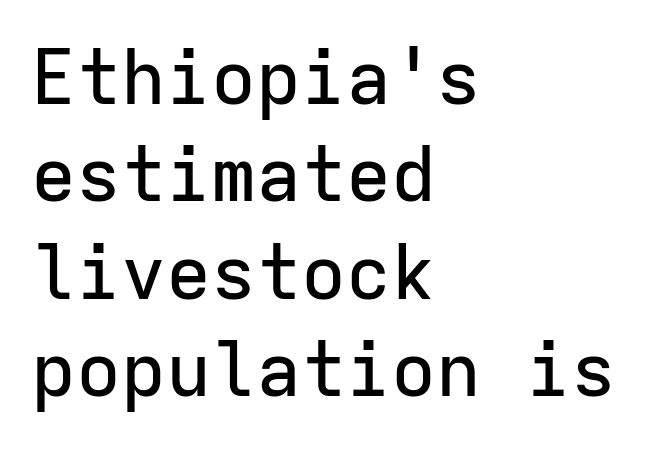
{"serif": "no", "italic": "no", "width": "normal", "stroke_contrast": "low", "x_height": "medium", "monospaced": "yes", "underline": "no", "align": "left", "line_spacing": "normal", "line_spacing_ratio": 1.3, "letter_spacing": "normal", "letter_spacing_em": 0.0, "glyph_px": 75}
